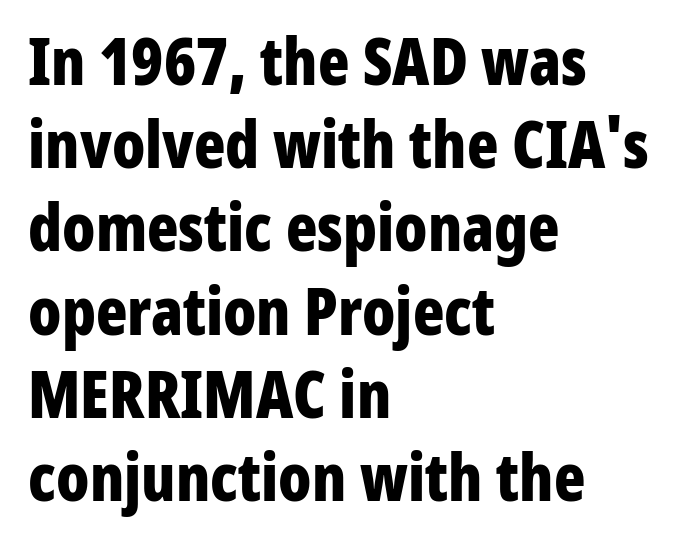
Q: Is the text bold? A: Yes.
Q: Is the text italic (slanted)? A: No, it is upright.
Q: Is the typeface a serif or a sans-serif typeface? A: Sans-serif.
Q: Is the text underlined? A: No.
Q: How is the paragraph aligned? A: Left-aligned.
Q: Is the spacing between letters normal or unusually wide? A: Normal.
Q: Is the spacing between lines tight, normal or loose? A: Normal.
Q: Width (condensed, normal, or wide)? A: Condensed.
Q: Stroke contrast? A: Low.
Q: x-height? A: Medium.
Q: Monospaced? A: No.
